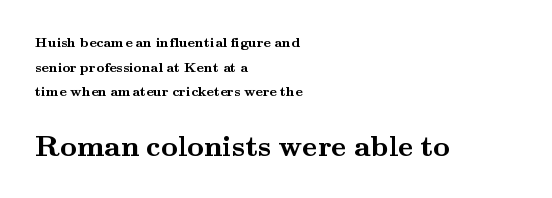
{"serif": "yes", "italic": "no", "bold": "yes", "weight": "semibold", "width": "wide", "stroke_contrast": "medium", "x_height": "small", "monospaced": "no", "underline": "no", "align": "left", "line_spacing_ratio": 1.76, "letter_spacing": "normal", "letter_spacing_em": 0.0, "larger_block": "second", "size_ratio": 2.07, "glyph_px": 29}
